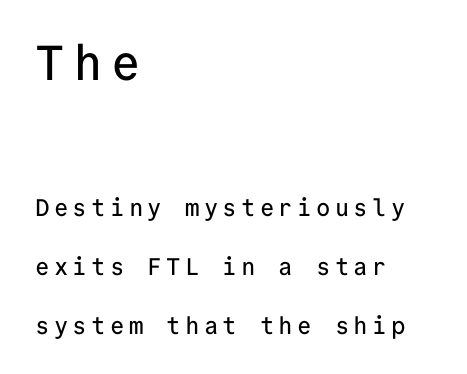
The image shows 49 px sans-serif type, upright, monospaced; set left-aligned, loose line spacing (2.45x), not underlined; the first (top) block is 2.04x larger; low stroke contrast and a medium x-height.
